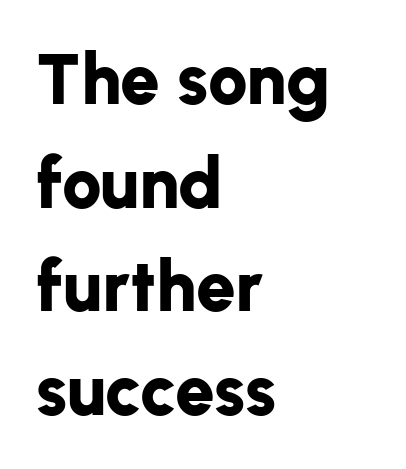
The image shows 71 px bold sans-serif type, upright; set left-aligned, normal line spacing (1.46x), normal letter spacing, not underlined; low stroke contrast and a medium x-height.
